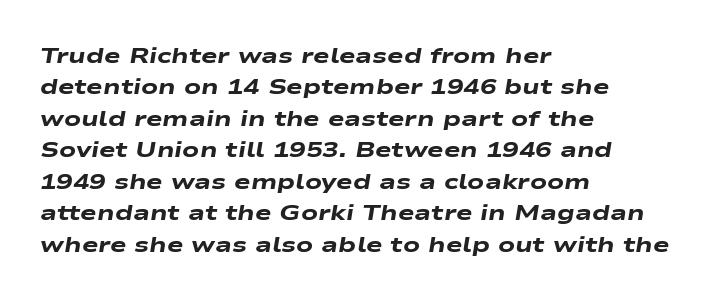
The string is rendered with underlining switched off. Leading: standard. The setting favours the left margin, as ordinary paragraphs usually do. Characters follow at the spacing the type designer built in. These lines were composed using italics. The characters look thick and weighty, a clear bold.
